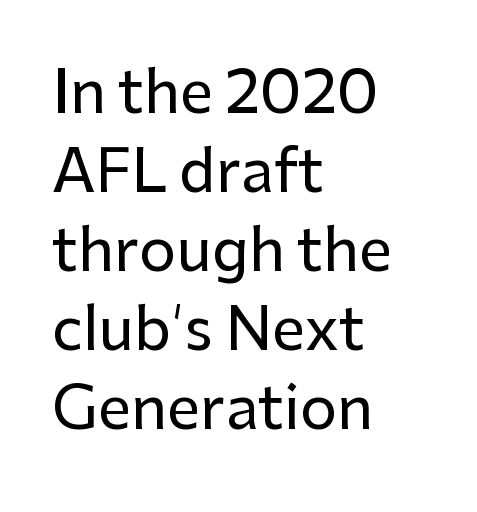
Q: Is the text italic (slanted)? A: No, it is upright.
Q: Is the typeface a serif or a sans-serif typeface? A: Sans-serif.
Q: Is the text underlined? A: No.
Q: How is the paragraph aligned? A: Left-aligned.
Q: Is the spacing between letters normal or unusually wide? A: Normal.
Q: Is the spacing between lines tight, normal or loose? A: Normal.
Q: Width (condensed, normal, or wide)? A: Normal.
Q: Stroke contrast? A: Low.
Q: x-height? A: Medium.
Q: Monospaced? A: No.
